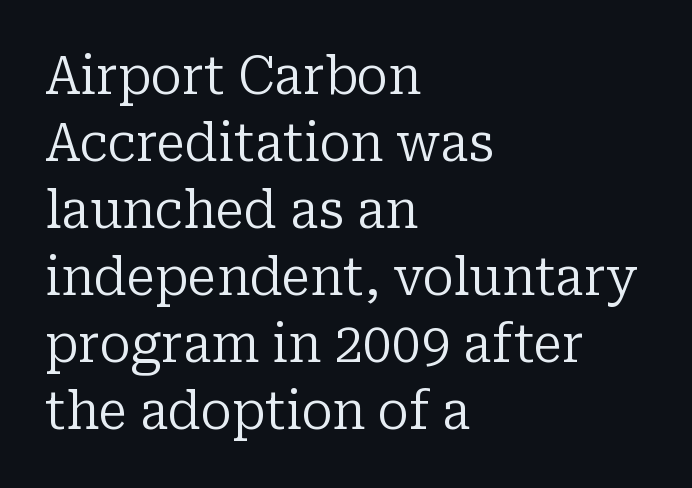
The face used here is seriffed, in the tradition of book romans. Italic? Not at all — the glyphs are vertical. Quick note: interline space is typical. Letters have the restrained weight of plain body copy at most.
